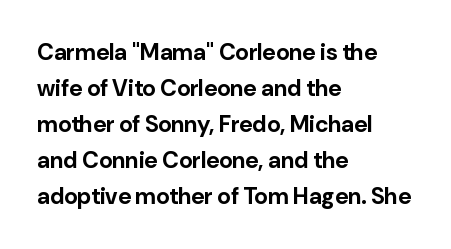
Q: Is the text bold? A: Yes.
Q: Is the text italic (slanted)? A: No, it is upright.
Q: Is the text underlined? A: No.
Q: How is the paragraph aligned? A: Left-aligned.
Q: Is the spacing between letters normal or unusually wide? A: Normal.
Q: Is the spacing between lines tight, normal or loose? A: Normal.
